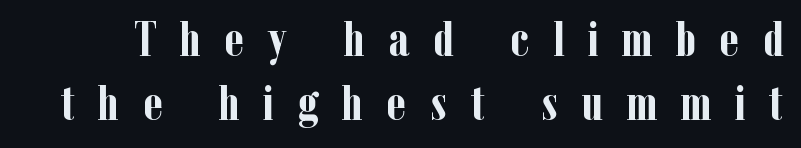
The image shows 50 px semibold, condensed serif type, upright; set normal line spacing (1.28x), unusually wide letter spacing (+0.47 em), not underlined; low stroke contrast and a medium x-height.
